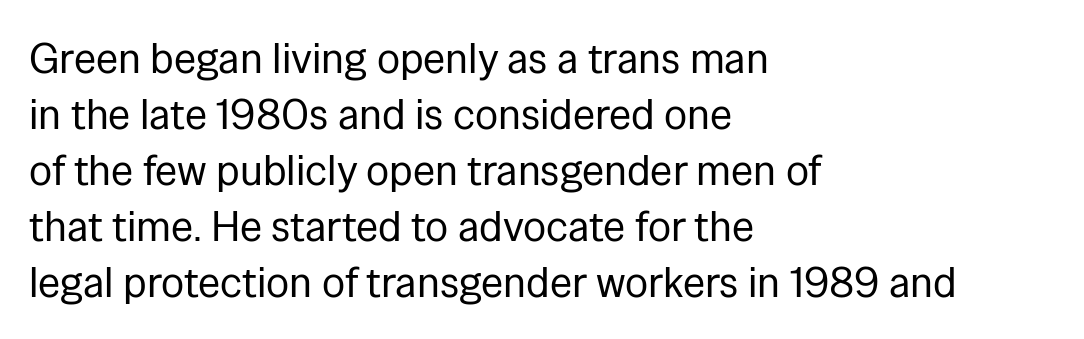
The words here are not underlined. A typesetter would mark this as roman, not italic. The letters sit at their default tracking, neither squeezed nor spread. Typeset ragged right — the left edge is the straight one. The letters advance in unequal steps, a hallmark of proportional type. Font category for this specimen: sans-serif.
